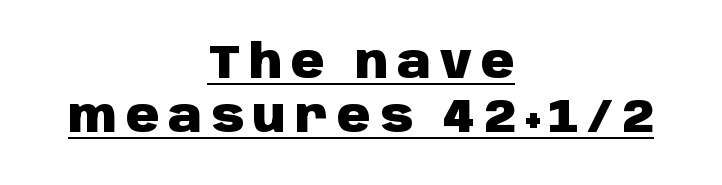
Proportional: the letters do not fall into vertical columns. Pretty heavy lettering here — definitely bold. There is plenty of visible air inserted between adjacent glyphs. Grotesque or geometric, the face here clearly has no serifs.
